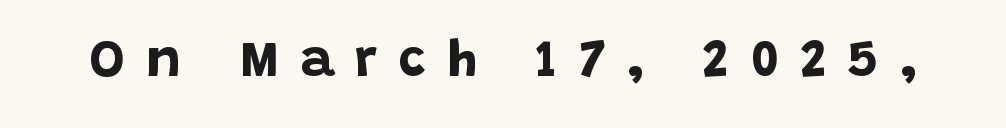
The baseline area is clear. Serif or sans? Sans — the stroke terminals are bare. Compared with an ordinary text face, these strokes are far heavier — a full bold. Do the characters align in a grid? No, the font is proportional.
